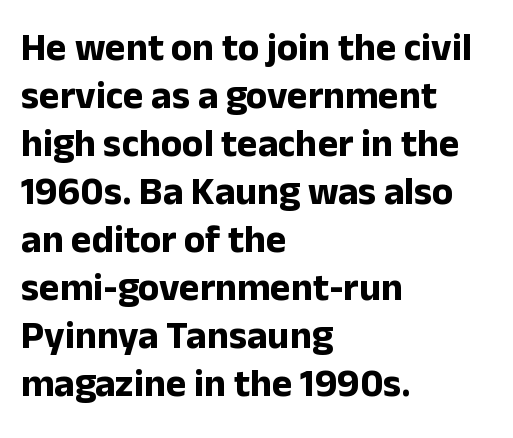
Has an underline been added? It has not. This sample has the flowing, uneven cadence of proportional lettering. Designer's note — italics off, roman on. Students, this is bold: see how much ink each stroke carries. Look at the bottom of the vertical strokes: they stop flat, with no serifs. The compositor pushed each line to the left boundary.
